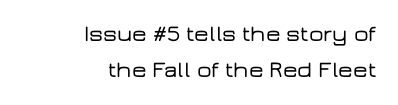
Q: Is the text italic (slanted)? A: No, it is upright.
Q: Is the text underlined? A: No.
Q: How is the paragraph aligned? A: Right-aligned.
Q: Is the spacing between letters normal or unusually wide? A: Normal.
Q: Is the spacing between lines tight, normal or loose? A: Normal.
